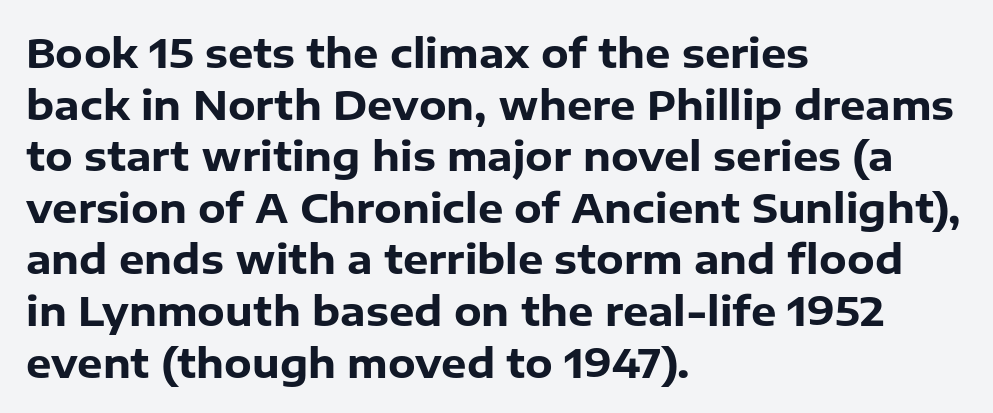
The image shows 40 px heavy sans-serif type, upright; set left-aligned, normal line spacing (1.29x), normal letter spacing, not underlined; low stroke contrast and a medium x-height.
